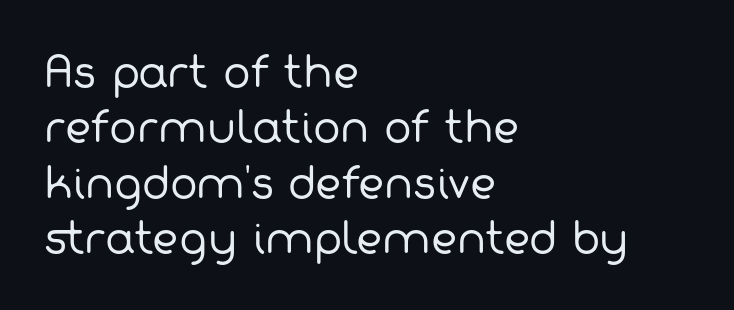
Q: Is the text bold? A: No.
Q: Is the typeface a serif or a sans-serif typeface? A: Sans-serif.
Q: Is the text underlined? A: No.
Q: How is the paragraph aligned? A: Left-aligned.
Q: Is the spacing between letters normal or unusually wide? A: Normal.
Q: Is the spacing between lines tight, normal or loose? A: Normal.
Q: Width (condensed, normal, or wide)? A: Normal.
Q: Stroke contrast? A: Low.
Q: x-height? A: Medium.
Q: Monospaced? A: No.
